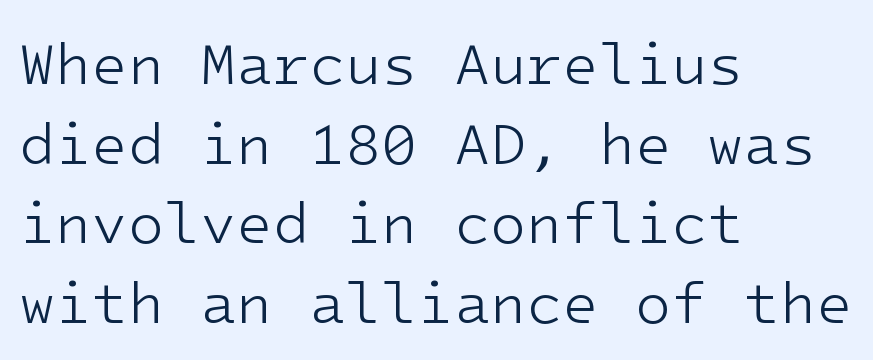
The image shows 59 px light sans-serif type, upright; set left-aligned, normal line spacing (1.35x), normal letter spacing, not underlined; low stroke contrast and a medium x-height.
